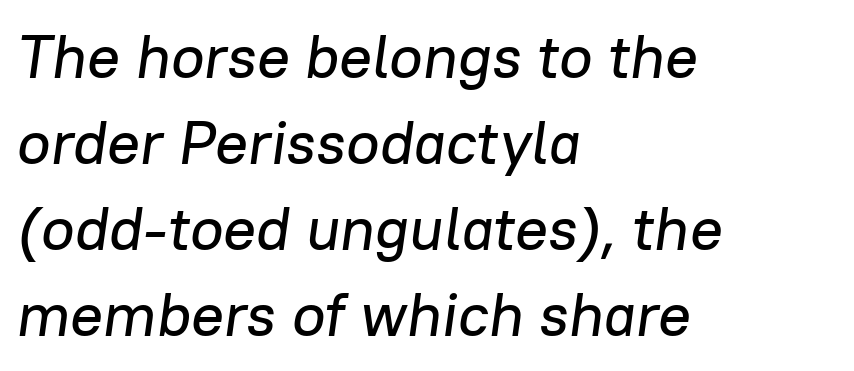
The image shows 61 px text type, italic (leaning right); set left-aligned, normal line spacing (1.41x), normal letter spacing, not underlined; low stroke contrast and a medium x-height.
